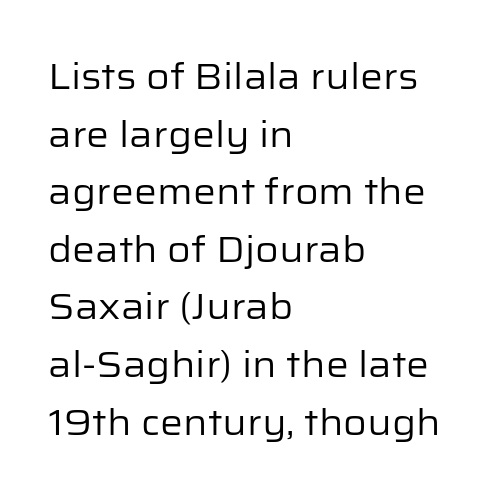
The image shows 36 px regular-weight sans-serif type, upright; set left-aligned, normal line spacing (1.6x), normal letter spacing, not underlined; low stroke contrast and a medium x-height.
